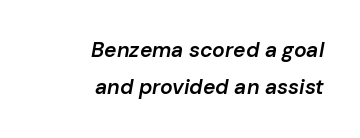
As a designer I'd log this as weight 600, semibold. Here the glyphs are tracked normally, forming tight word shapes. Italic: yes, the glyphs are oblique. The passage shown is not underscored anywhere. Each line ends at the same right margin while the left side varies.
